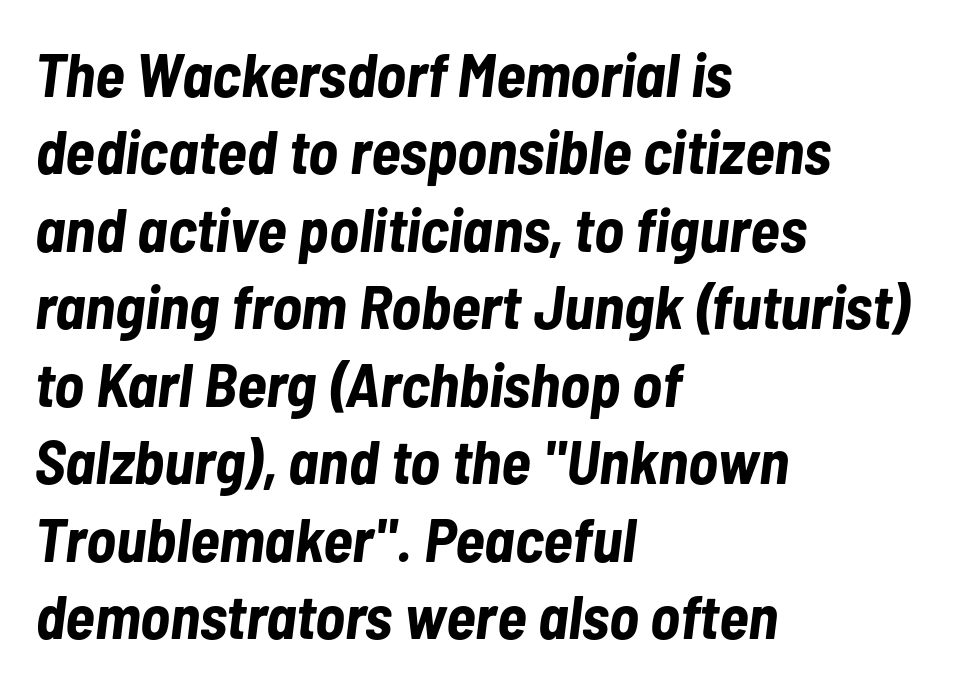
Q: Is the text bold? A: Yes.
Q: Is the text italic (slanted)? A: Yes, it leans right by about 7 degrees.
Q: Is the text underlined? A: No.
Q: How is the paragraph aligned? A: Left-aligned.
Q: Is the spacing between letters normal or unusually wide? A: Normal.
Q: Is the spacing between lines tight, normal or loose? A: Normal.
Q: Width (condensed, normal, or wide)? A: Condensed.
Q: Stroke contrast? A: Low.
Q: x-height? A: Medium.
Q: Monospaced? A: No.
